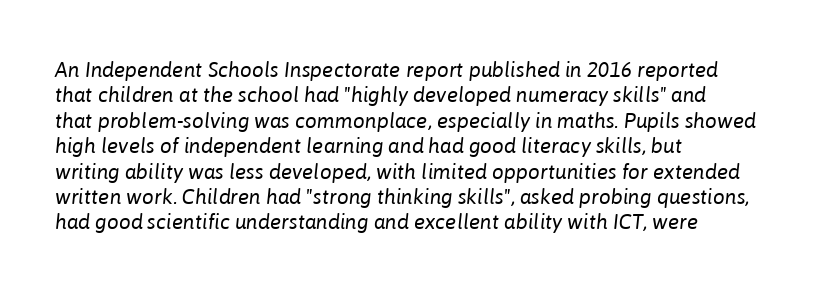
{"italic": "yes", "lean": "right", "slant_degrees": 6, "bold": "no", "underline": "no", "align": "left", "line_spacing_ratio": 1.21, "letter_spacing": "normal", "letter_spacing_em": 0.0, "glyph_px": 21}
